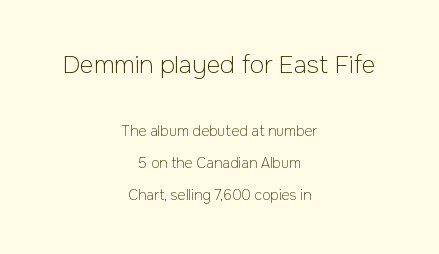
Q: Is the text bold? A: No.
Q: Is the text italic (slanted)? A: No, it is upright.
Q: Is the text underlined? A: No.
Q: How is the paragraph aligned? A: Centered.
Q: Is the spacing between letters normal or unusually wide? A: Normal.
Q: Is the spacing between lines tight, normal or loose? A: Loose.
Q: Which block of text is set in a larger size, the first (top) or the second (bottom)? A: The first (top) one.
